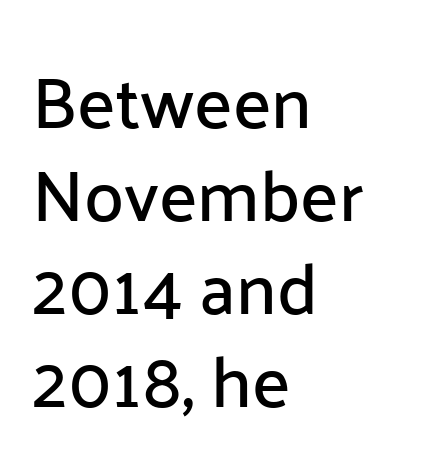
{"serif": "no", "italic": "no", "width": "normal", "stroke_contrast": "low", "x_height": "medium", "monospaced": "no", "underline": "no", "align": "left", "line_spacing": "normal", "line_spacing_ratio": 1.29, "letter_spacing": "normal", "letter_spacing_em": 0.0, "glyph_px": 72}
